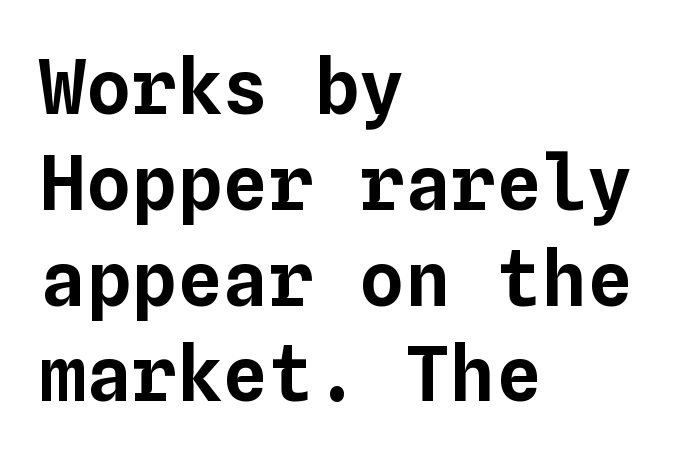
{"italic": "no", "width": "normal", "stroke_contrast": "low", "x_height": "medium", "monospaced": "yes", "underline": "no", "align": "left", "line_spacing": "normal", "line_spacing_ratio": 1.26, "letter_spacing": "normal", "letter_spacing_em": 0.0, "glyph_px": 76}
